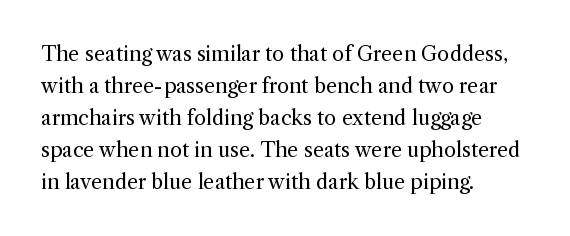
{"italic": "no", "bold": "no", "underline": "no", "align": "left", "line_spacing": "normal", "line_spacing_ratio": 1.6, "letter_spacing": "normal", "letter_spacing_em": 0.0, "glyph_px": 20}
